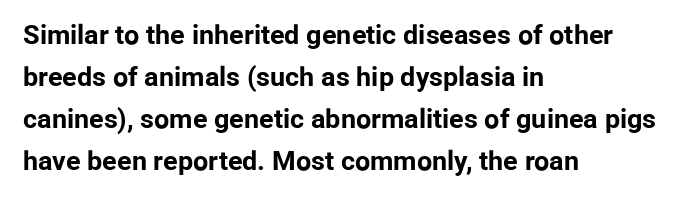
Q: Is the text bold? A: Yes.
Q: Is the text italic (slanted)? A: No, it is upright.
Q: Is the text underlined? A: No.
Q: How is the paragraph aligned? A: Left-aligned.
Q: Is the spacing between letters normal or unusually wide? A: Normal.
Q: Is the spacing between lines tight, normal or loose? A: Normal.
